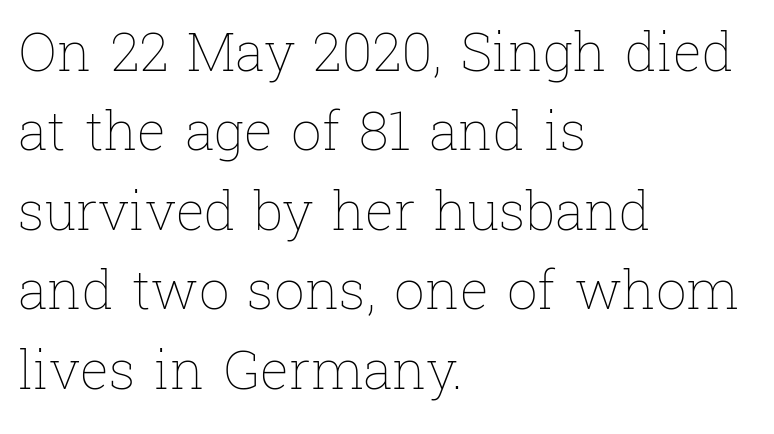
{"italic": "no", "bold": "no", "weight": "thin", "width": "normal", "stroke_contrast": "low", "x_height": "medium", "monospaced": "no", "underline": "no", "align": "left", "line_spacing": "normal", "line_spacing_ratio": 1.47, "letter_spacing": "normal", "letter_spacing_em": 0.0, "glyph_px": 54}
